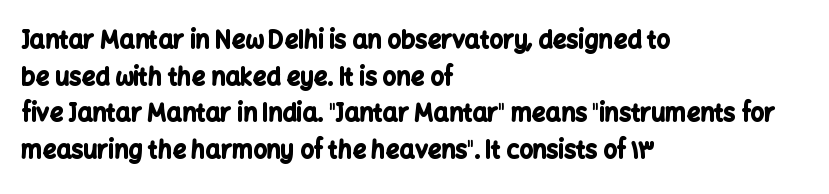
{"italic": "no", "bold": "yes", "underline": "no", "align": "left", "line_spacing": "normal", "line_spacing_ratio": 1.53, "letter_spacing": "normal", "letter_spacing_em": 0.0, "glyph_px": 24}
